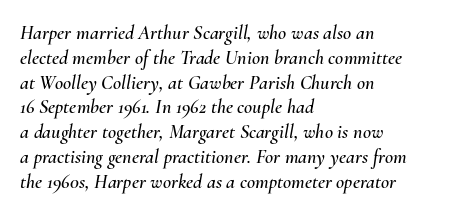
Q: Is the text italic (slanted)? A: Yes, it leans right by about 10 degrees.
Q: Is the text underlined? A: No.
Q: How is the paragraph aligned? A: Left-aligned.
Q: Is the spacing between letters normal or unusually wide? A: Normal.
